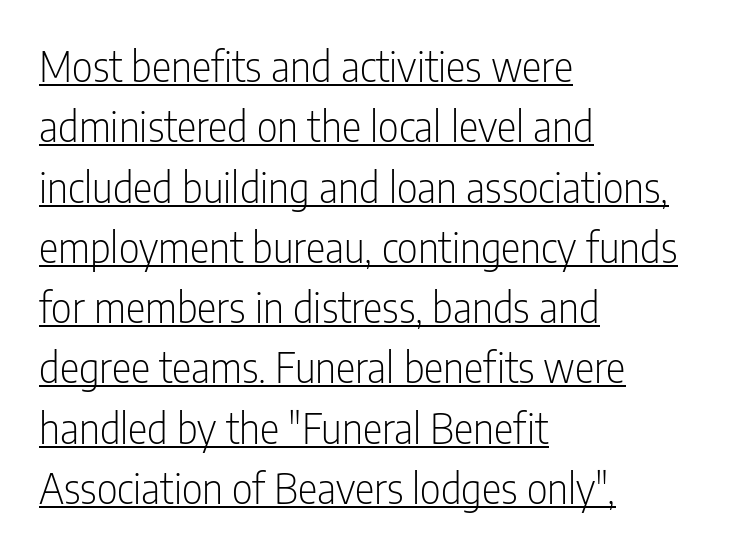
Between one letter and the next there's only the usual sliver of space. The glyphs are accompanied by a horizontal stroke just below them. A normal amount of white space separates one row of letters from the next. Spacing verdict: proportional, widths tailored to each character. The letters stand straight up with perfectly vertical stems.
